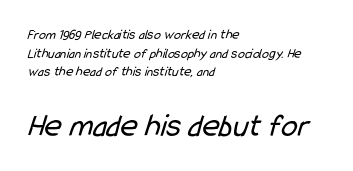
Every row of glyphs begins at an identical x-position on the left. Honestly, the letter spacing is just normal — you wouldn't notice it. Reading down the column, the eye jumps a familiar distance to each next line. This sample has the flowing, uneven cadence of proportional lettering. The glyphs in this specimen are sans serif. The space directly below the letters is spotless.
